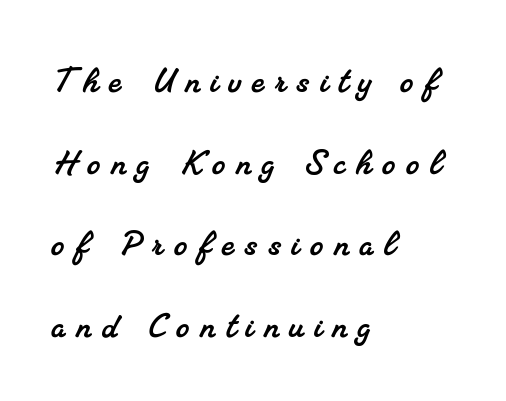
The image shows 41 px serif type; set left-aligned, loose line spacing (1.99x), unusually wide letter spacing (+0.27 em), not underlined; medium stroke contrast and a small x-height.
